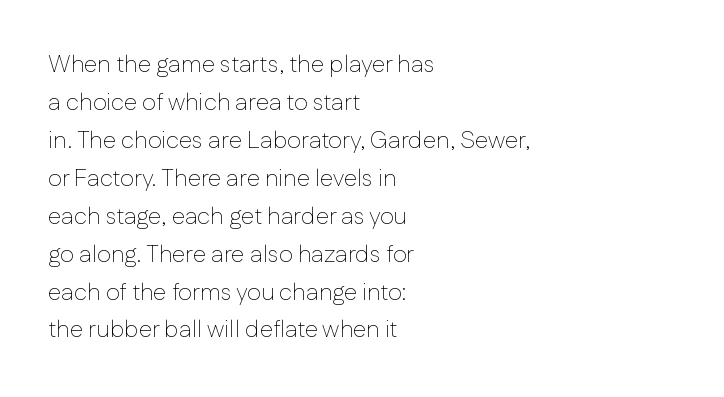
Caption: standard tracking, unaltered. How would I describe the line gaps? Plain and ordinary. Notice how the stems are strictly vertical — no italics here. The typeface has the unassuming heft of standard copy or less. The lines are quadded left.
